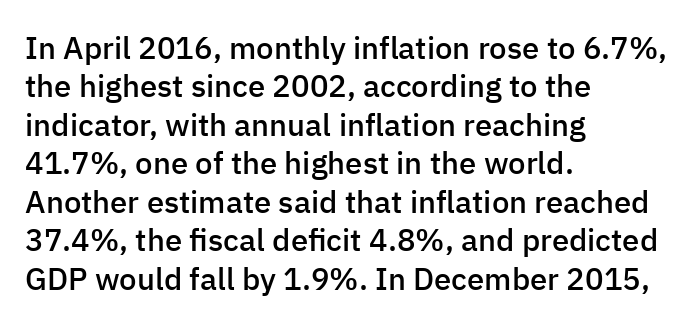
Q: Is the text bold? A: Semi-bold.
Q: Is the text italic (slanted)? A: No, it is upright.
Q: Is the typeface a serif or a sans-serif typeface? A: Sans-serif.
Q: Is the text underlined? A: No.
Q: How is the paragraph aligned? A: Left-aligned.
Q: Is the spacing between letters normal or unusually wide? A: Normal.
Q: Width (condensed, normal, or wide)? A: Normal.
Q: Stroke contrast? A: Low.
Q: x-height? A: Medium.
Q: Monospaced? A: No.
